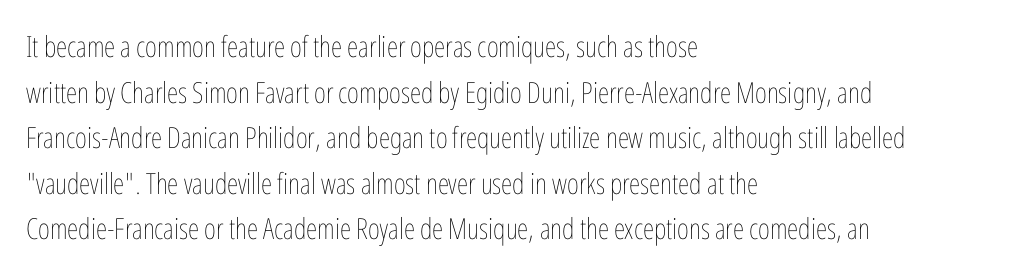
There is no visible air inserted between adjacent glyphs. Is this a heavy cut? Hardly; it is regular or lighter. In CSS terms this would be text-align: left. Each letter keeps its own natural width here, so spacing adapts to shape. Baseline-to-baseline distance is the conventional proportion of letter height.
